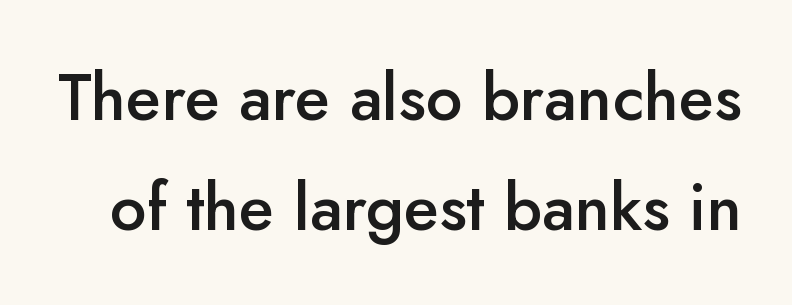
Q: Is the text bold? A: Semi-bold.
Q: Is the text italic (slanted)? A: No, it is upright.
Q: Is the typeface a serif or a sans-serif typeface? A: Sans-serif.
Q: Is the text underlined? A: No.
Q: Is the spacing between letters normal or unusually wide? A: Normal.
Q: Is the spacing between lines tight, normal or loose? A: Normal.
Q: Width (condensed, normal, or wide)? A: Normal.
Q: Stroke contrast? A: Low.
Q: x-height? A: Small.
Q: Monospaced? A: No.
